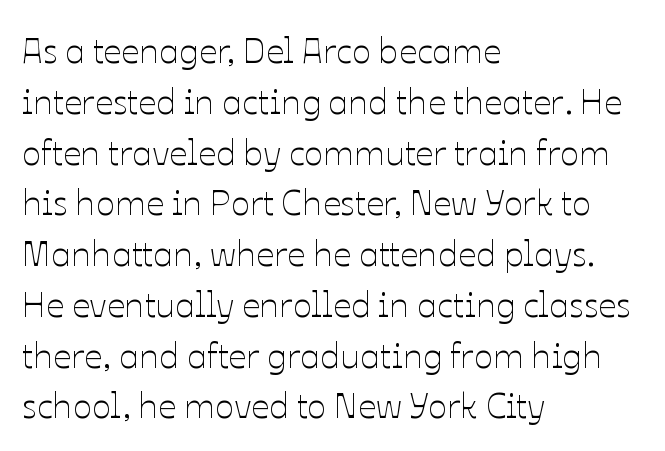
Q: Is the text bold? A: No.
Q: Is the text italic (slanted)? A: No, it is upright.
Q: Is the text underlined? A: No.
Q: How is the paragraph aligned? A: Left-aligned.
Q: Is the spacing between letters normal or unusually wide? A: Normal.
Q: Is the spacing between lines tight, normal or loose? A: Normal.
Q: Width (condensed, normal, or wide)? A: Normal.
Q: Stroke contrast? A: Low.
Q: x-height? A: Medium.
Q: Monospaced? A: No.
